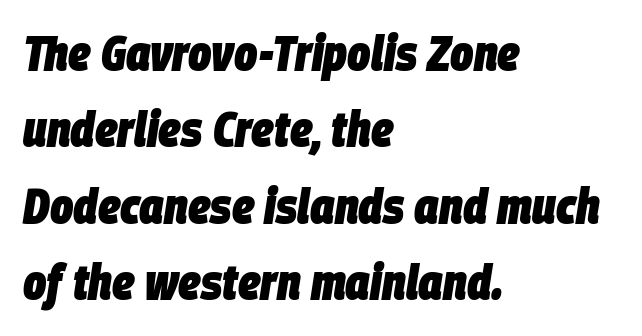
Students, this is bold: see how much ink each stroke carries. Decoration check: the copy has no underline. Here the glyphs are tracked normally, forming tight word shapes. This sample has the flowing, uneven cadence of proportional lettering. Visually the block forms a straight wall on the left and a jagged coastline on the right.
